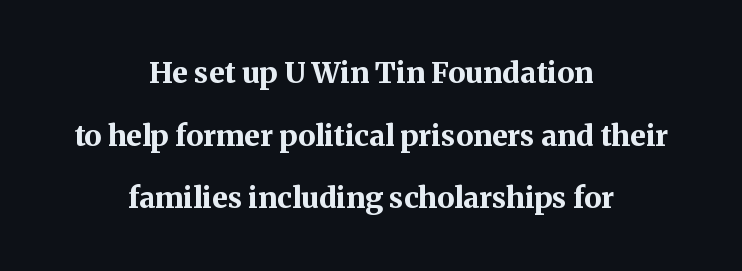
Q: Is the text bold? A: Yes.
Q: Is the text italic (slanted)? A: No, it is upright.
Q: Is the typeface a serif or a sans-serif typeface? A: Serif.
Q: Is the text underlined? A: No.
Q: How is the paragraph aligned? A: Centered.
Q: Is the spacing between letters normal or unusually wide? A: Normal.
Q: Is the spacing between lines tight, normal or loose? A: Loose.
Q: Width (condensed, normal, or wide)? A: Normal.
Q: Stroke contrast? A: Medium.
Q: x-height? A: Medium.
Q: Monospaced? A: No.
